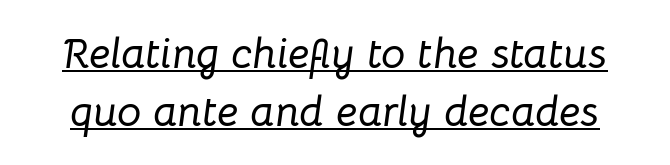
The image shows 43 px text type, italic (leaning right); set normal line spacing (1.34x), normal letter spacing, underlined; low stroke contrast and a medium x-height.
